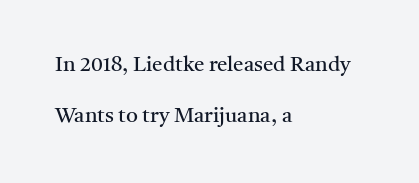
The specimen omits any rule beneath the text block's lines. The letterforms sit at book weight or below. Horizontally, the lines are justified to the leading edge only. Style check: upright. The space between consecutive lines is lavish. Nothing unusual about the tracking: characters are spaced as the font intends.
